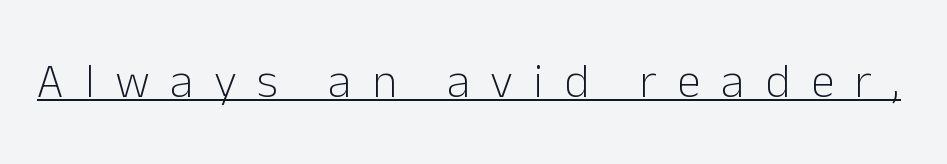
The image shows 48 px light sans-serif type, upright; set unusually wide letter spacing (+0.43 em), underlined; low stroke contrast and a medium x-height.
